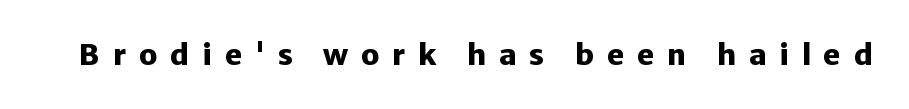
The image shows 29 px heavy sans-serif type, upright; set unusually wide letter spacing (+0.44 em), not underlined; low stroke contrast and a medium x-height.
